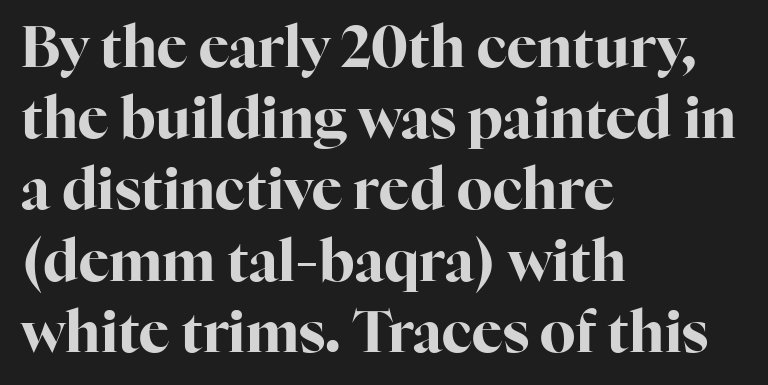
{"serif": "yes", "italic": "no", "bold": "yes", "weight": "bold", "width": "normal", "stroke_contrast": "high", "x_height": "medium", "monospaced": "no", "underline": "no", "align": "left", "line_spacing": "normal", "line_spacing_ratio": 1.25, "letter_spacing": "normal", "letter_spacing_em": 0.0, "glyph_px": 57}
